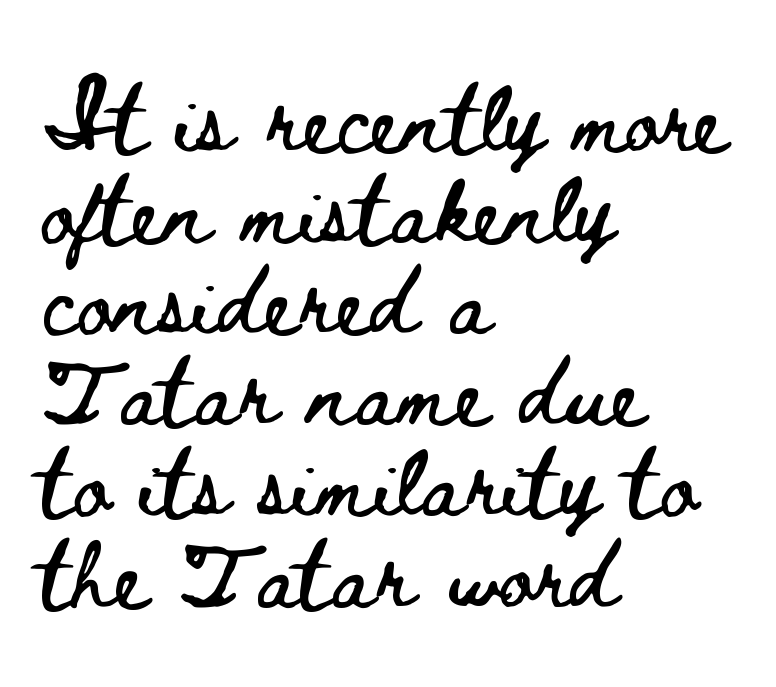
{"width": "wide", "stroke_contrast": "low", "x_height": "small", "monospaced": "no", "underline": "no", "align": "left", "line_spacing": "normal", "line_spacing_ratio": 1.36, "letter_spacing": "normal", "letter_spacing_em": 0.0, "glyph_px": 67}
